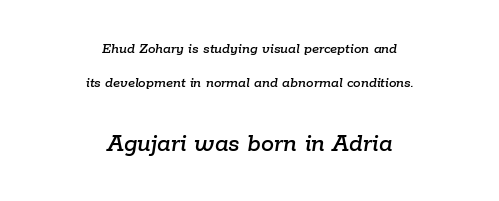
The image shows 26 px text type, italic (leaning right); set centered, loose line spacing (2.28x), normal letter spacing, not underlined; the second (bottom) block is 1.73x larger.
